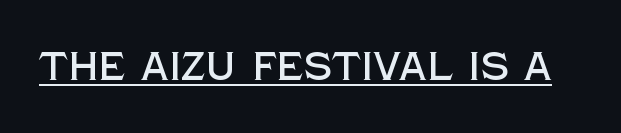
Q: Is the text italic (slanted)? A: No, it is upright.
Q: Is the typeface a serif or a sans-serif typeface? A: Sans-serif.
Q: Is the text underlined? A: Yes.
Q: Is the spacing between letters normal or unusually wide? A: Normal.
Q: Width (condensed, normal, or wide)? A: Normal.
Q: x-height? A: Large.
Q: Monospaced? A: No.
